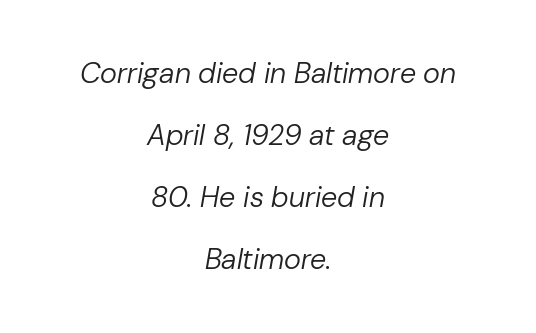
Slant detected: the letters are inclined. A typesetter would call this leading open, well beyond the default. The gap between lines stays unmarked. The horizontal fit of the characters is conventional and even.
